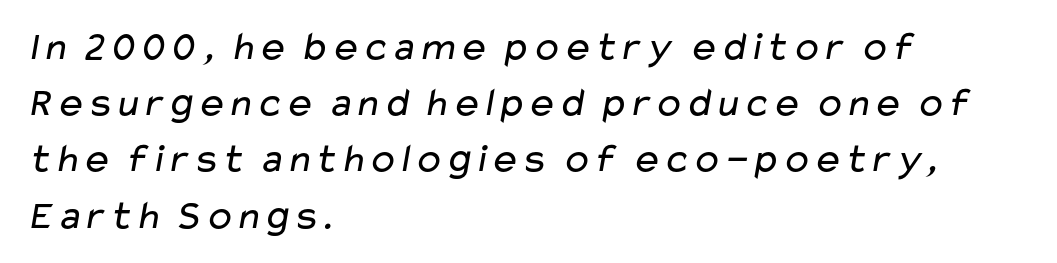
Weight class: somewhere from thin through regular. The space between consecutive lines is moderate. Look at the bottom of the vertical strokes: they stop flat, with no serifs. Here the designer chose a conventional face with non-uniform glyph widths. There is no visible air inserted between adjacent glyphs.
